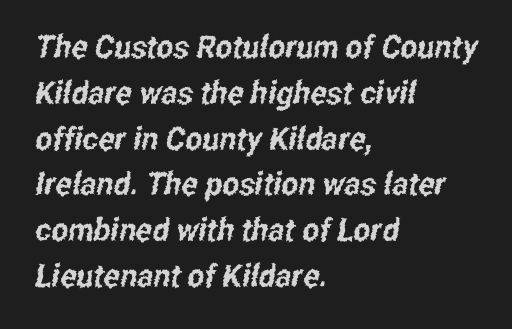
Nobody drew a line under any word here. The line texture is even and compact thanks to regular tracking. Every row of glyphs begins at an identical x-position on the left. The passage shown stacks its lines at a standard gap.
